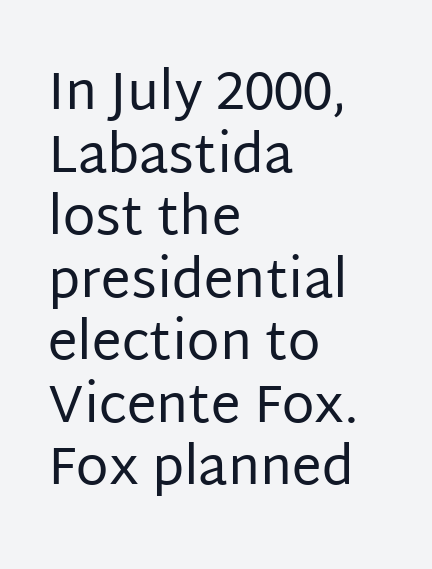
Q: Is the text bold? A: No.
Q: Is the text italic (slanted)? A: No, it is upright.
Q: Is the typeface a serif or a sans-serif typeface? A: Sans-serif.
Q: Is the text underlined? A: No.
Q: How is the paragraph aligned? A: Left-aligned.
Q: Is the spacing between letters normal or unusually wide? A: Normal.
Q: Width (condensed, normal, or wide)? A: Normal.
Q: Stroke contrast? A: Low.
Q: x-height? A: Large.
Q: Monospaced? A: No.
